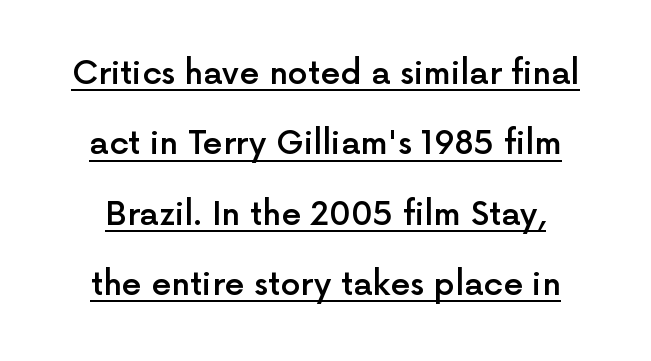
Q: Is the text bold? A: Semi-bold.
Q: Is the text italic (slanted)? A: No, it is upright.
Q: Is the typeface a serif or a sans-serif typeface? A: Sans-serif.
Q: Is the text underlined? A: Yes.
Q: Is the spacing between letters normal or unusually wide? A: Normal.
Q: Is the spacing between lines tight, normal or loose? A: Loose.
Q: Width (condensed, normal, or wide)? A: Normal.
Q: x-height? A: Medium.
Q: Monospaced? A: No.
